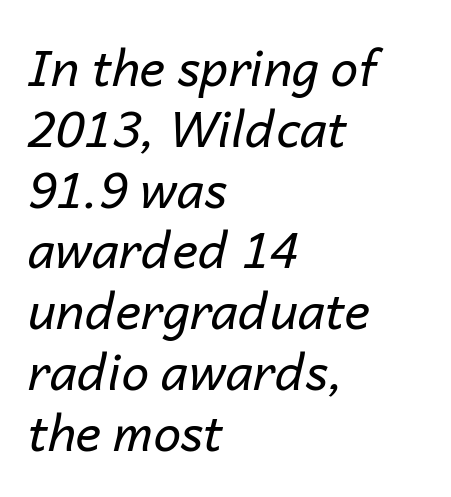
Posture: slanted. The tracking reads as untouched default to a designer's eye. The letters advance in unequal steps, a hallmark of proportional type. Ink coverage per letter is moderate at most. Words float on clear page, feet unadorned.
